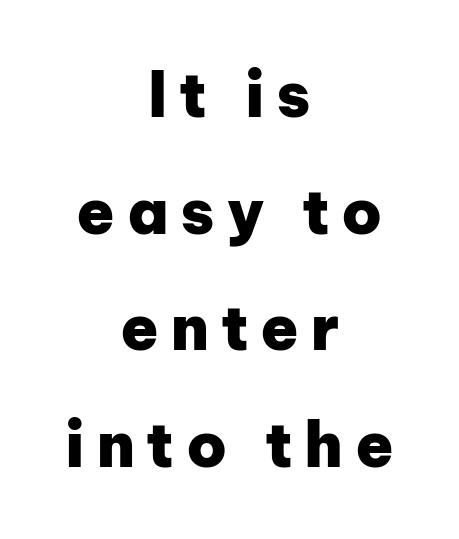
Q: Is the text bold? A: Yes.
Q: Is the text italic (slanted)? A: No, it is upright.
Q: Is the typeface a serif or a sans-serif typeface? A: Sans-serif.
Q: Is the text underlined? A: No.
Q: How is the paragraph aligned? A: Centered.
Q: Width (condensed, normal, or wide)? A: Normal.
Q: Stroke contrast? A: Low.
Q: x-height? A: Medium.
Q: Monospaced? A: No.
